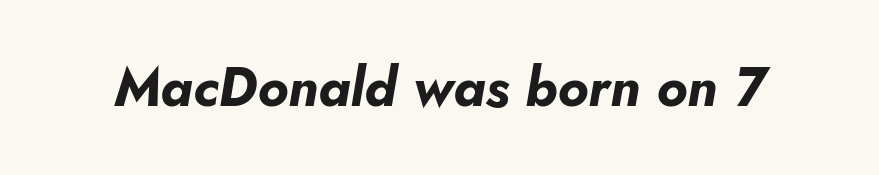
The image shows 54 px bold type, italic (leaning right); set normal letter spacing, not underlined; low stroke contrast and a small x-height.
